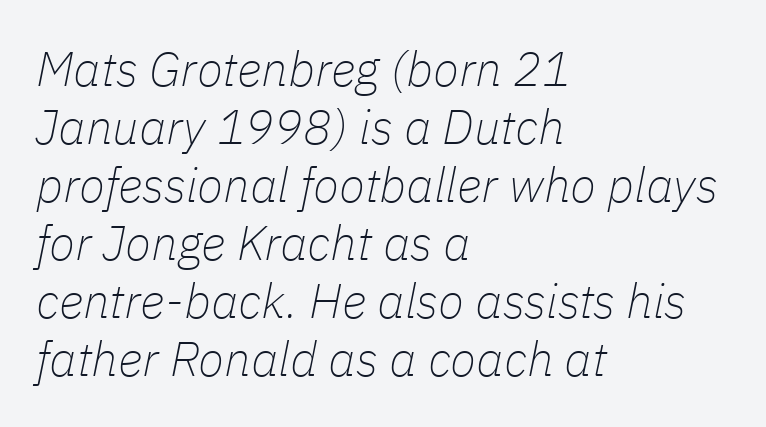
Q: Is the text bold? A: No.
Q: Is the text italic (slanted)? A: Yes, it leans right by about 11 degrees.
Q: Is the text underlined? A: No.
Q: How is the paragraph aligned? A: Left-aligned.
Q: Is the spacing between letters normal or unusually wide? A: Normal.
Q: Width (condensed, normal, or wide)? A: Normal.
Q: Stroke contrast? A: Low.
Q: x-height? A: Medium.
Q: Monospaced? A: No.
